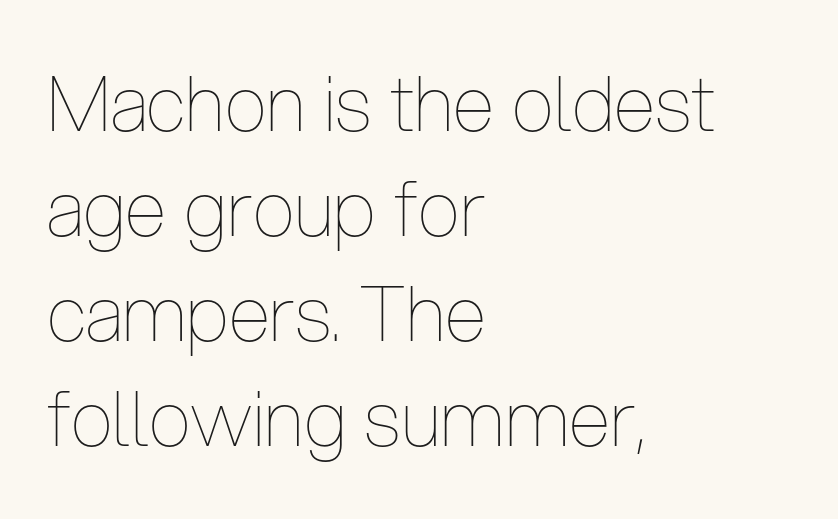
Q: Is the text bold? A: No.
Q: Is the text italic (slanted)? A: No, it is upright.
Q: Is the text underlined? A: No.
Q: How is the paragraph aligned? A: Left-aligned.
Q: Is the spacing between letters normal or unusually wide? A: Normal.
Q: Is the spacing between lines tight, normal or loose? A: Normal.
Q: Width (condensed, normal, or wide)? A: Condensed.
Q: Stroke contrast? A: Low.
Q: x-height? A: Medium.
Q: Monospaced? A: No.
